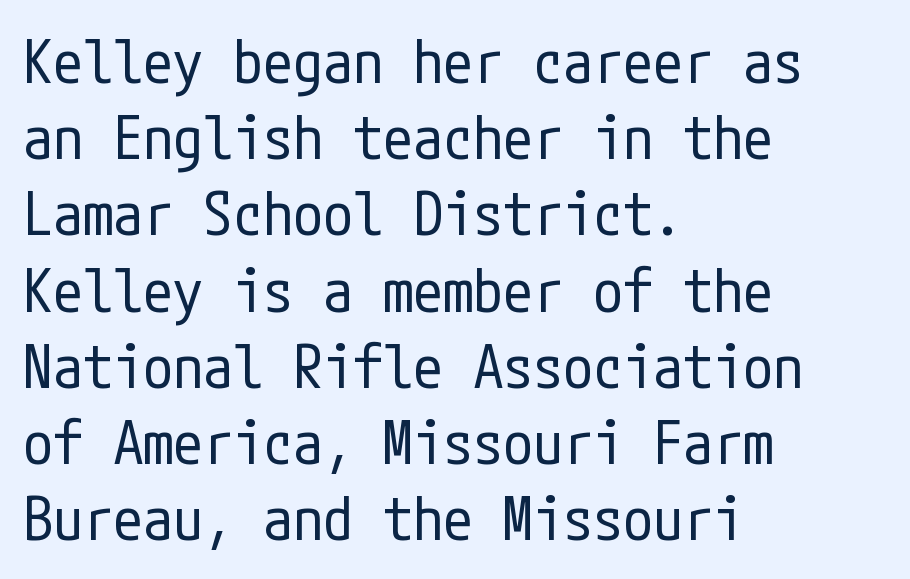
Q: Is the text bold? A: No.
Q: Is the text italic (slanted)? A: No, it is upright.
Q: Is the typeface a serif or a sans-serif typeface? A: Sans-serif.
Q: Is the text underlined? A: No.
Q: How is the paragraph aligned? A: Left-aligned.
Q: Is the spacing between letters normal or unusually wide? A: Normal.
Q: Is the spacing between lines tight, normal or loose? A: Normal.
Q: Width (condensed, normal, or wide)? A: Condensed.
Q: Stroke contrast? A: Low.
Q: x-height? A: Medium.
